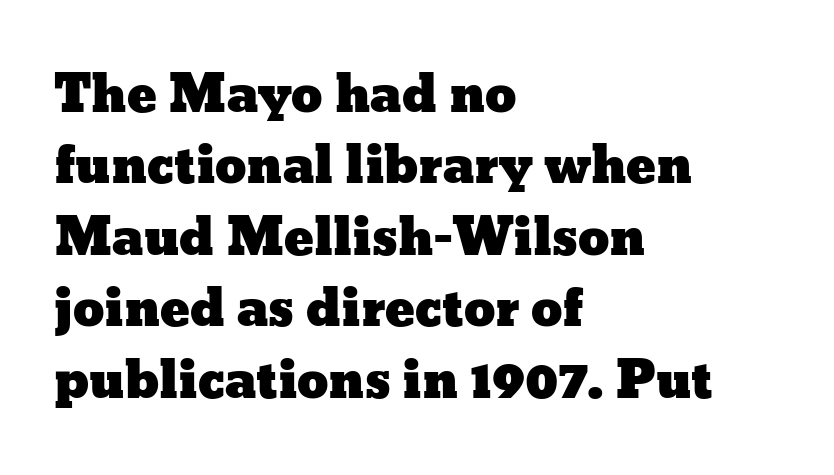
{"italic": "no", "width": "wide", "stroke_contrast": "low", "x_height": "medium", "monospaced": "no", "underline": "no", "align": "left", "line_spacing": "normal", "line_spacing_ratio": 1.43, "letter_spacing": "normal", "letter_spacing_em": 0.0, "glyph_px": 50}
